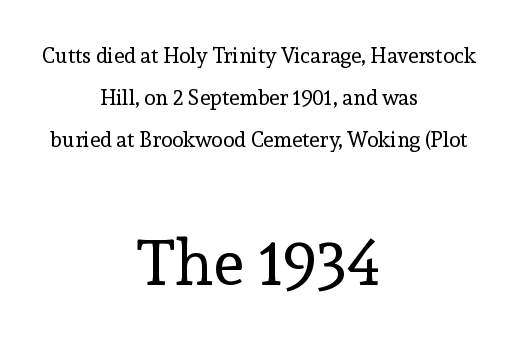
A serif font was chosen for this passage. What stands out about the letter spacing? Nothing — it is the standard amount. The strip under each line holds only bare page. Do the characters align in a grid? No, the font is proportional.
